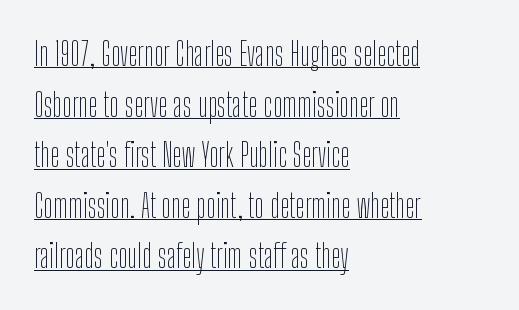
Leading: standard. Does the lettering tilt? It doesn't — this is upright. Summary of weight: not heavy and not bold. This sample carries an underscore along the baseline area. Left-aligned paragraph, ragged on the right.
